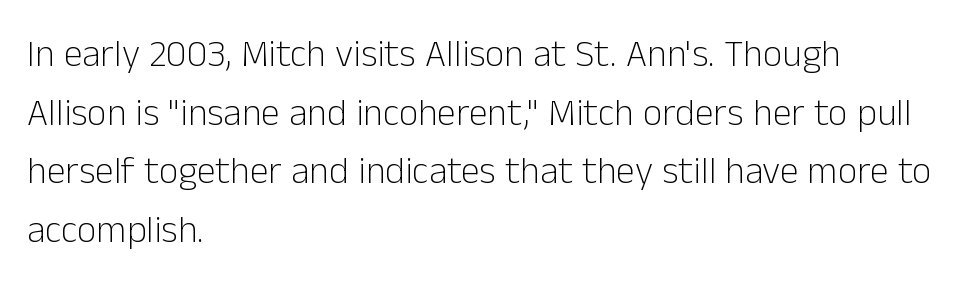
The image shows 38 px light sans-serif type, upright; set left-aligned, normal line spacing (1.54x), normal letter spacing, not underlined; low stroke contrast and a medium x-height.
